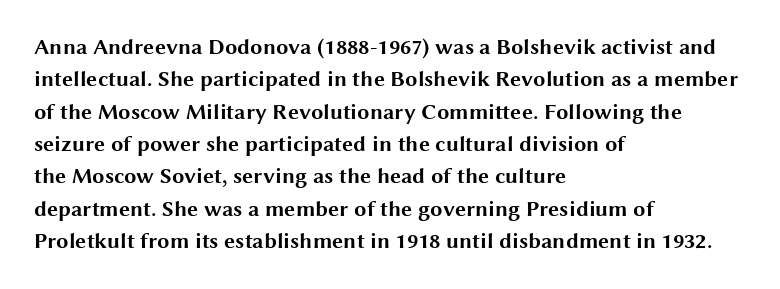
This block has exactly the height ordinary leading produces. A roman cut, with each character standing at attention. Typesetter's note: full bold, strokes at maximum text heaviness. The rendering anchors every line to the left-hand side.
